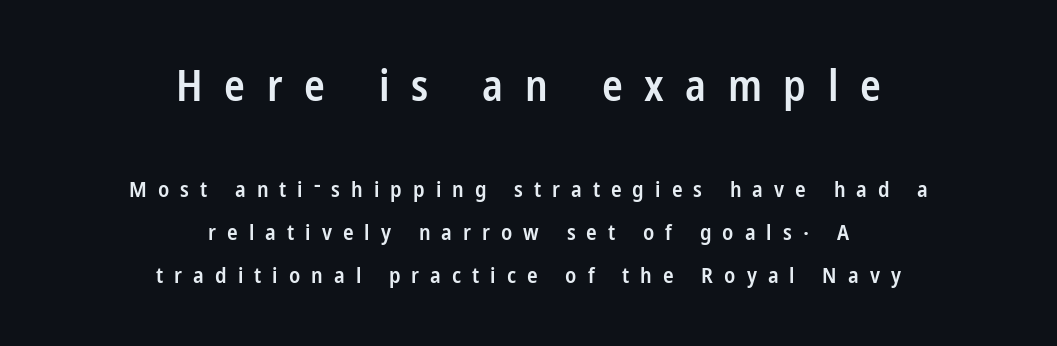
{"serif": "no", "italic": "no", "bold": "semi", "weight": "semibold", "width": "condensed", "stroke_contrast": "low", "x_height": "medium", "monospaced": "no", "underline": "no", "align": "center", "line_spacing": "loose", "line_spacing_ratio": 1.95, "letter_spacing": "wide", "letter_spacing_em": 0.5, "larger_block": "first", "size_ratio": 1.95, "glyph_px": 43}
